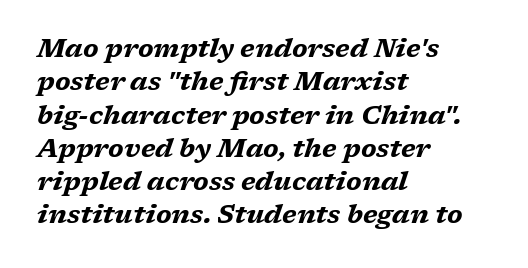
Q: Is the text bold? A: Yes.
Q: Is the text italic (slanted)? A: Yes, it leans right by about 17 degrees.
Q: Is the text underlined? A: No.
Q: How is the paragraph aligned? A: Left-aligned.
Q: Is the spacing between letters normal or unusually wide? A: Normal.
Q: Is the spacing between lines tight, normal or loose? A: Normal.
